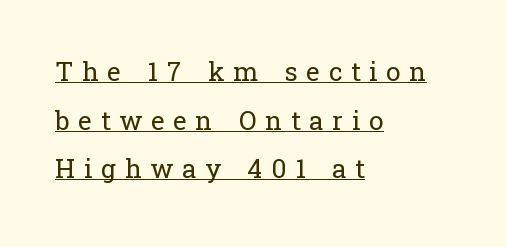
{"italic": "no", "bold": "no", "underline": "yes", "align": "left", "line_spacing_ratio": 1.87, "letter_spacing": "wide", "letter_spacing_em": 0.34, "glyph_px": 26}
